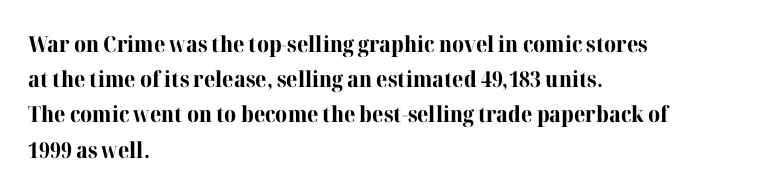
The image shows 22 px bold type, upright; set left-aligned, normal line spacing (1.6x), normal letter spacing, not underlined.
